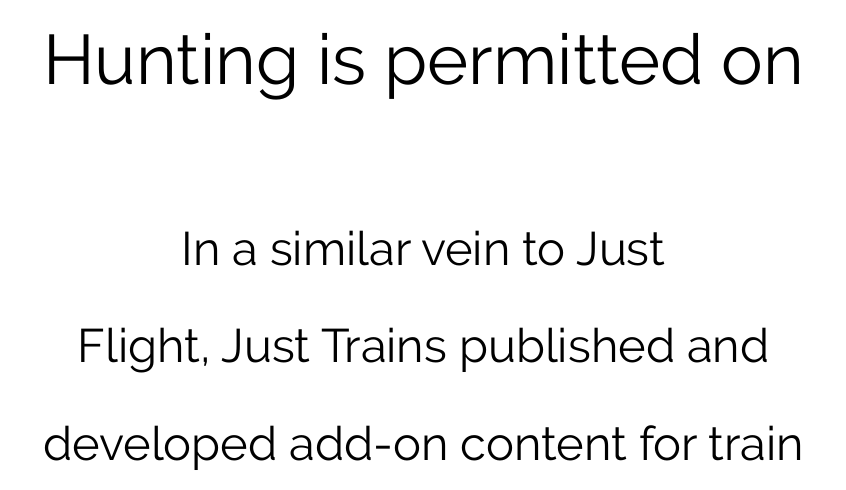
Is this a sans? Yes — the strokes have no serifs. Anything drawn beneath the words? Only blank space. Stroke mass is kept to a normal reading level or below. A student would notice the top passage is typeset larger than what follows. Is there much room between lines? Yes — plenty of vertical air separates them. Character widths vary here, with narrow letters taking less room than wide ones.
